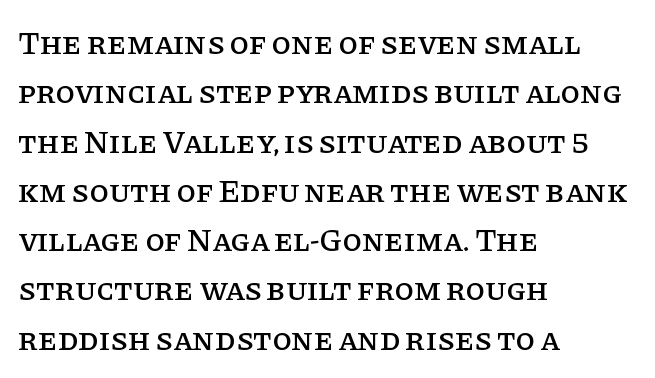
Nothing unusual about the tracking: characters are spaced as the font intends. Only glyphs here, with clear space below each row. Quick note: interline space is typical. You could not count columns in this text — the font is proportionally spaced. Designer's note — italics off, roman on. In terms of letterform style, serifs are clearly present.
